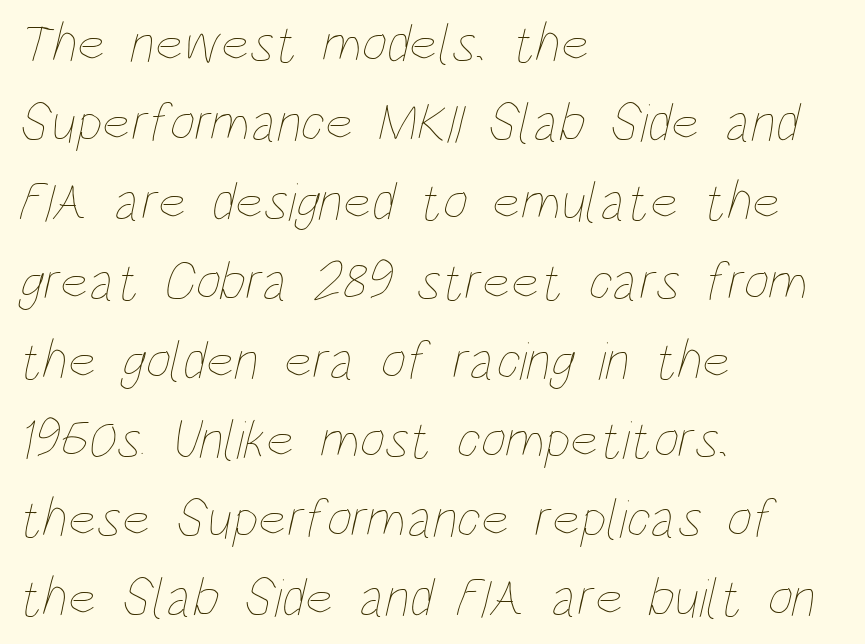
Spacing verdict: proportional, widths tailored to each character. Heft: none added — not bold. Clear beneath every line of the passage. Spacing between characters is what you'd get straight out of the box. Vertically, the passage feels balanced, rows spaced as you'd expect. One-word summary of the alignment: left.
